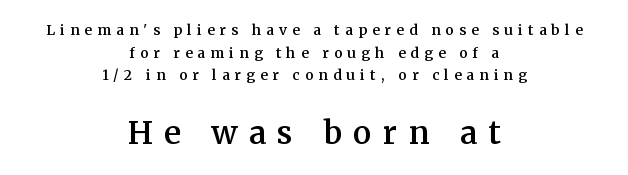
The image shows 31 px semibold serif type, upright; set centered, normal line spacing (1.61x), unusually wide letter spacing (+0.37 em), not underlined; the second (bottom) block is 2.21x larger; medium stroke contrast and a medium x-height.
